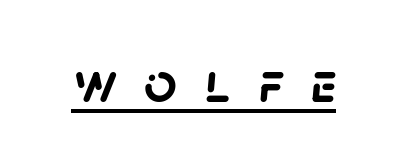
{"serif": "no", "bold": "yes", "weight": "semibold", "width": "normal", "stroke_contrast": "low", "x_height": "large", "monospaced": "no", "underline": "yes", "letter_spacing": "wide", "letter_spacing_em": 0.48, "glyph_px": 57}
